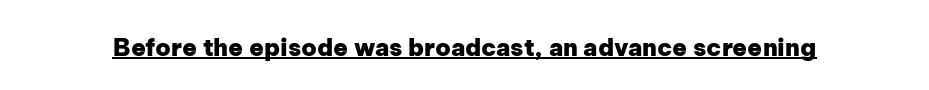
{"italic": "no", "bold": "yes", "underline": "yes", "letter_spacing": "normal", "letter_spacing_em": 0.0, "glyph_px": 24}
